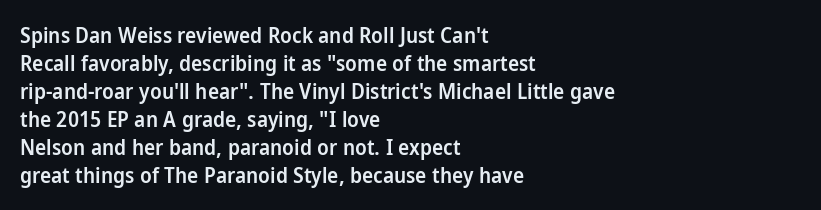
{"italic": "no", "bold": "semi", "underline": "no", "align": "left", "line_spacing": "normal", "line_spacing_ratio": 1.33, "letter_spacing": "normal", "letter_spacing_em": 0.0, "glyph_px": 21}
